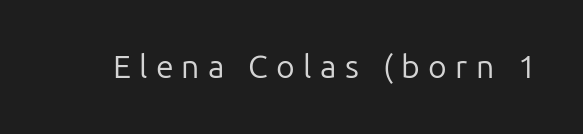
{"serif": "no", "italic": "no", "bold": "no", "weight": "regular", "width": "normal", "stroke_contrast": "low", "x_height": "medium", "monospaced": "no", "underline": "no", "letter_spacing": "wide", "letter_spacing_em": 0.26, "glyph_px": 32}
